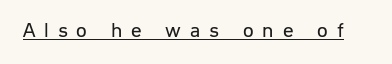
You can tell it's not italic because the verticals are truly vertical. Students, note that the glyphs here are deliberately spaced far apart. Does a line run under the words? Yes, clearly. Stems and bowls with no extra thickness — not bold.
